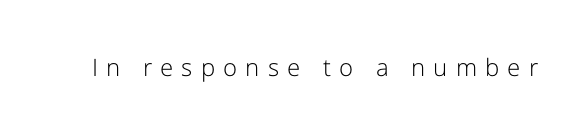
The letters stand upright; this is a roman face. The strokes carry an ordinary text weight at most. The area under the type is left untouched. Is the letter spacing exaggerated? Yes — the characters are pushed far apart.
